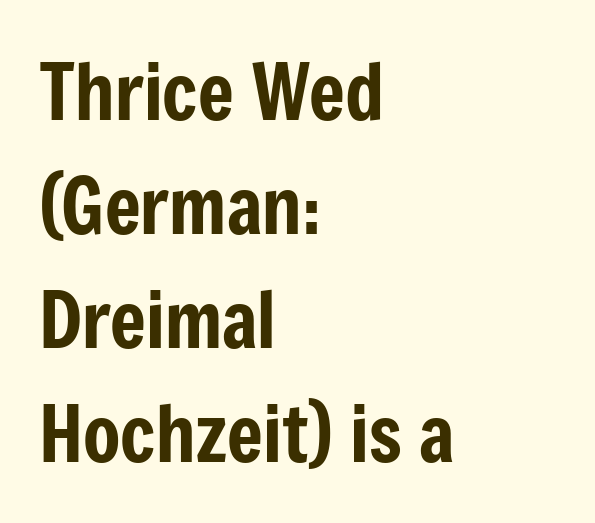
Is the block centered? No — it sits flush against the left margin. The line texture is even and compact thanks to regular tracking. Every stem runs plumb, perpendicular to the baseline. Looks like regular typesetting: each glyph gets only the width it needs.
